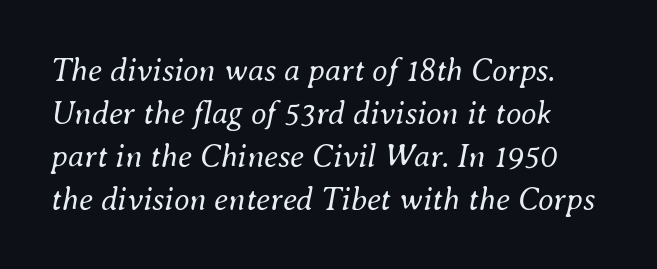
Q: Is the text bold? A: No.
Q: Is the text italic (slanted)? A: Yes, it leans right by about 8 degrees.
Q: Is the text underlined? A: No.
Q: Is the spacing between letters normal or unusually wide? A: Normal.
Q: Is the spacing between lines tight, normal or loose? A: Normal.
Q: Width (condensed, normal, or wide)? A: Normal.
Q: Stroke contrast? A: Medium.
Q: x-height? A: Small.
Q: Monospaced? A: No.
